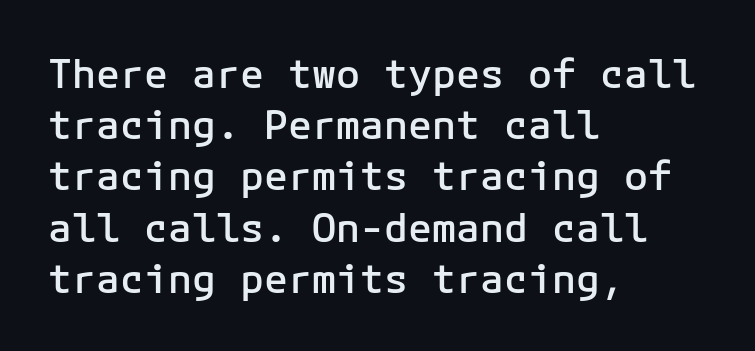
Spacing between characters is what you'd get straight out of the box. Bold? Not quite — semibold, heavier than regular but stopping short. Teacher's note: observe the even left margin — that is flush-left alignment. The passage shown stacks its lines at a standard gap. Honestly, there is no underline to notice here at all. This rendering employs a face without finishing strokes, i.e., a sans-serif.
